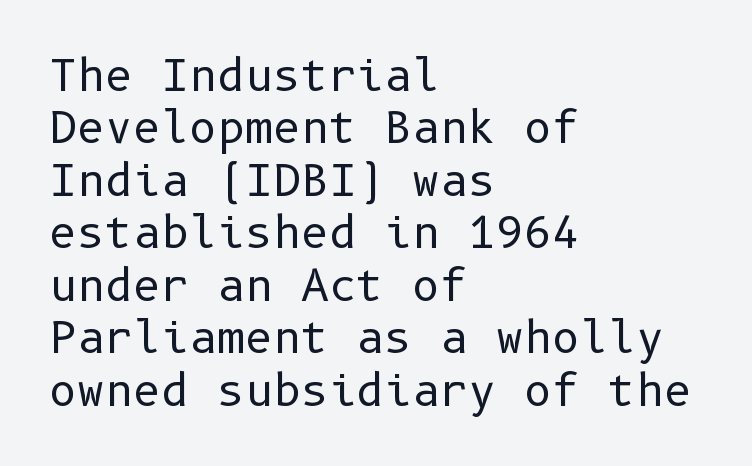
Teacher's note: observe the even left margin — that is flush-left alignment. Default kerning and tracking; the words read as compact shapes. The weight tops out at a normal text grade. The type sits square on the baseline with zero lean.
